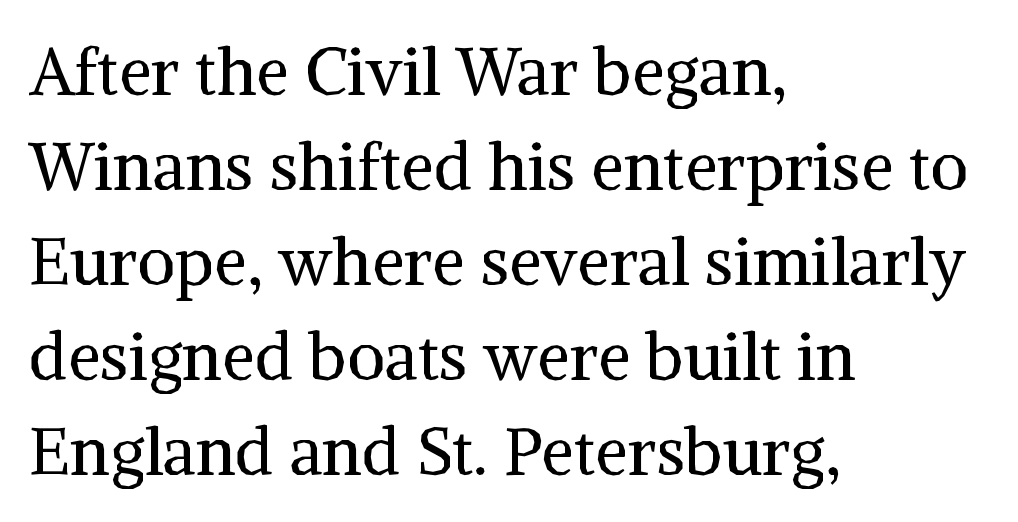
The image shows 66 px regular-weight serif type, upright; set left-aligned, normal line spacing (1.44x), normal letter spacing, not underlined; medium stroke contrast and a medium x-height.
